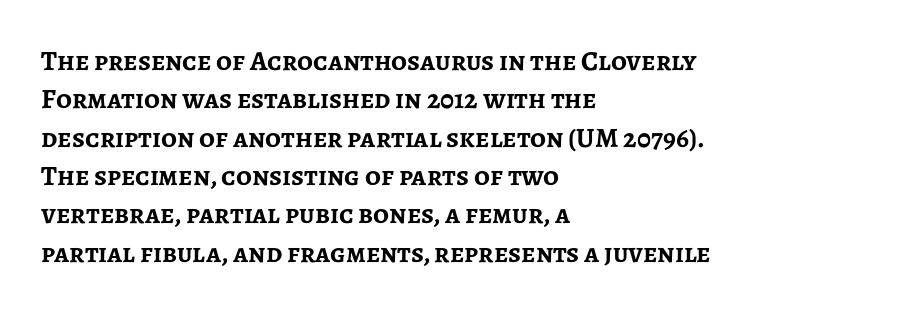
The image shows 28 px semibold sans-serif type, upright; set left-aligned, normal line spacing (1.37x), normal letter spacing, not underlined; low stroke contrast and a medium x-height.
